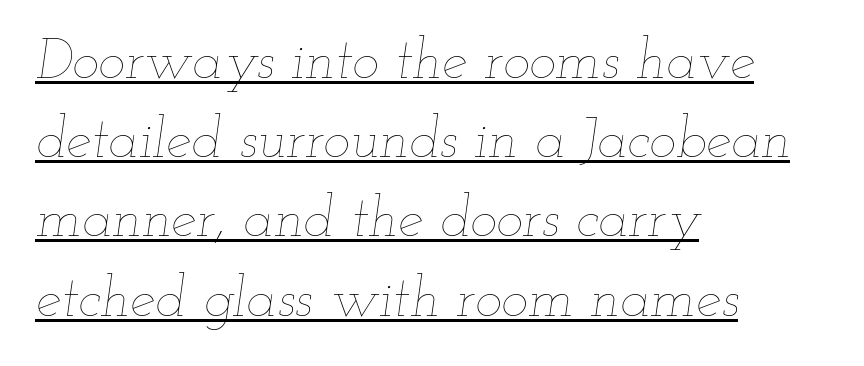
Varying glyph widths throughout — classic text-font behaviour. Somebody hit Ctrl+U on this one — the words are underlined. Style check: oblique. This rendering uses left alignment, leaving the right contour irregular. Stroke thickness stays within the range of a standard reading face or lighter. The rows are spaced the way most documents space them.
